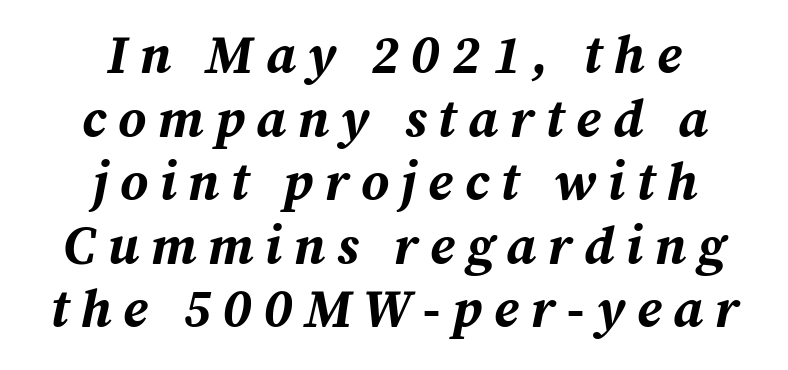
Q: Is the text bold? A: Yes.
Q: Is the text italic (slanted)? A: Yes, it leans right by about 12 degrees.
Q: Is the text underlined? A: No.
Q: How is the paragraph aligned? A: Centered.
Q: Is the spacing between letters normal or unusually wide? A: Unusually wide.
Q: Width (condensed, normal, or wide)? A: Normal.
Q: Stroke contrast? A: Medium.
Q: x-height? A: Medium.
Q: Monospaced? A: No.
